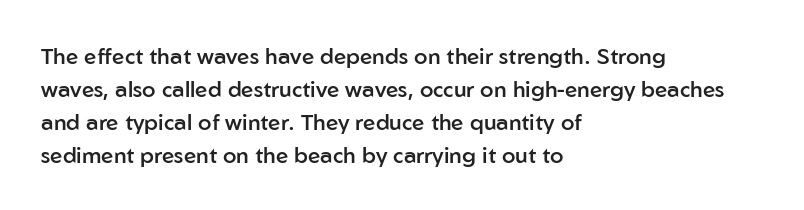
Q: Is the text bold? A: Semi-bold.
Q: Is the text italic (slanted)? A: No, it is upright.
Q: Is the text underlined? A: No.
Q: How is the paragraph aligned? A: Left-aligned.
Q: Is the spacing between letters normal or unusually wide? A: Normal.
Q: Is the spacing between lines tight, normal or loose? A: Normal.
